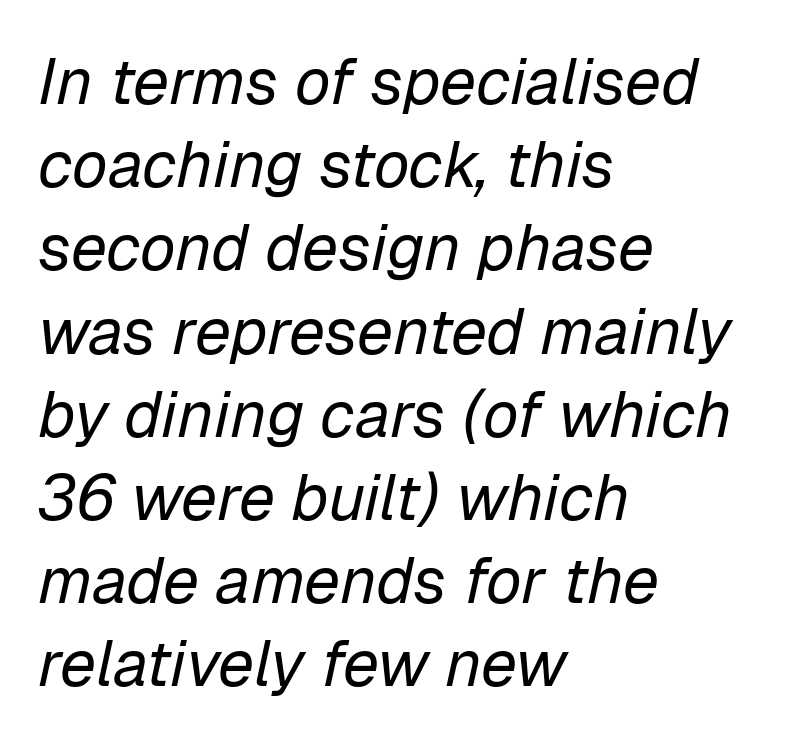
Q: Is the text bold? A: No.
Q: Is the text italic (slanted)? A: Yes, it leans right by about 12 degrees.
Q: Is the text underlined? A: No.
Q: How is the paragraph aligned? A: Left-aligned.
Q: Is the spacing between letters normal or unusually wide? A: Normal.
Q: Is the spacing between lines tight, normal or loose? A: Normal.
Q: Width (condensed, normal, or wide)? A: Normal.
Q: Stroke contrast? A: Low.
Q: x-height? A: Medium.
Q: Monospaced? A: No.
